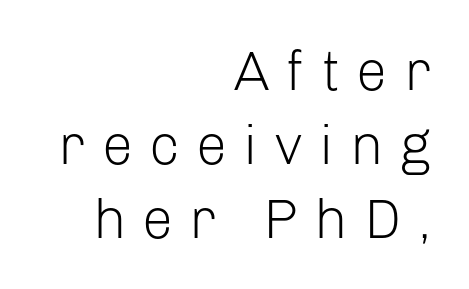
{"serif": "no", "italic": "no", "bold": "no", "weight": "light", "width": "normal", "stroke_contrast": "low", "x_height": "medium", "monospaced": "no", "underline": "no", "align": "right", "line_spacing": "normal", "line_spacing_ratio": 1.32, "letter_spacing": "wide", "letter_spacing_em": 0.29, "glyph_px": 56}
